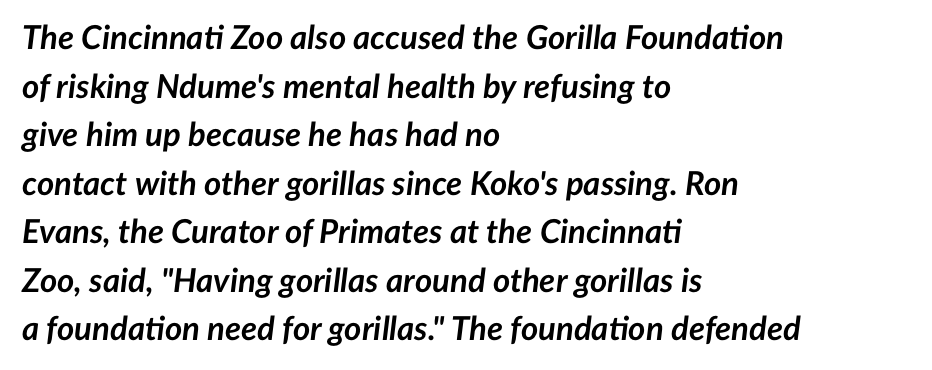
Q: Is the text bold? A: Yes.
Q: Is the text italic (slanted)? A: Yes, it leans right by about 7 degrees.
Q: Is the text underlined? A: No.
Q: How is the paragraph aligned? A: Left-aligned.
Q: Is the spacing between letters normal or unusually wide? A: Normal.
Q: Is the spacing between lines tight, normal or loose? A: Normal.
Q: Width (condensed, normal, or wide)? A: Normal.
Q: Stroke contrast? A: Low.
Q: x-height? A: Medium.
Q: Monospaced? A: No.
